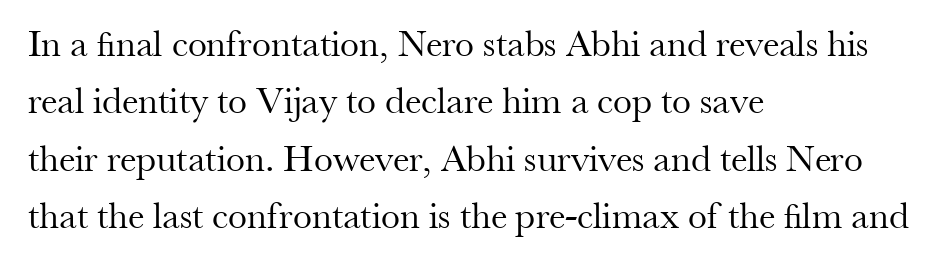
{"serif": "yes", "italic": "no", "bold": "no", "weight": "regular", "width": "normal", "stroke_contrast": "medium", "x_height": "small", "monospaced": "no", "underline": "no", "align": "left", "line_spacing": "normal", "line_spacing_ratio": 1.51, "letter_spacing": "normal", "letter_spacing_em": 0.0, "glyph_px": 38}
